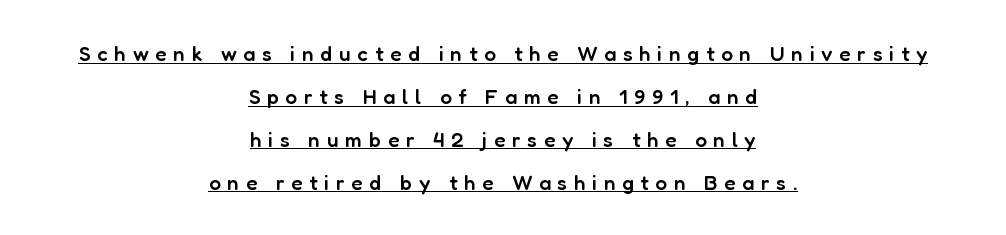
I'd describe the lettering as semibold — firm but not a full bold. The face used here is rendered with a markedly widened letterfit. Posture: upright roman. These lines stack symmetrically, like a column narrowing and widening about its center.
